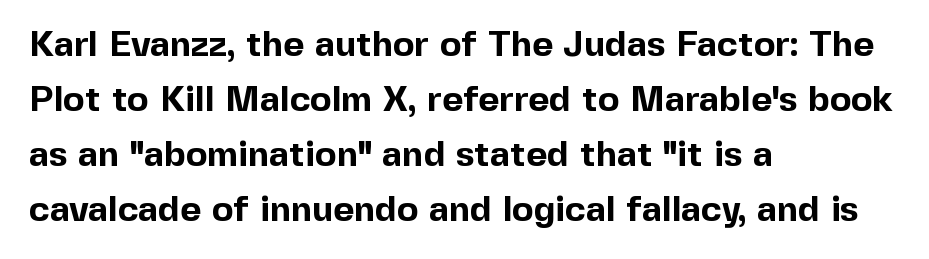
{"serif": "no", "italic": "no", "bold": "yes", "weight": "bold", "width": "normal", "x_height": "medium", "monospaced": "no", "underline": "no", "align": "left", "line_spacing": "normal", "line_spacing_ratio": 1.53, "letter_spacing": "normal", "letter_spacing_em": 0.0, "glyph_px": 36}
